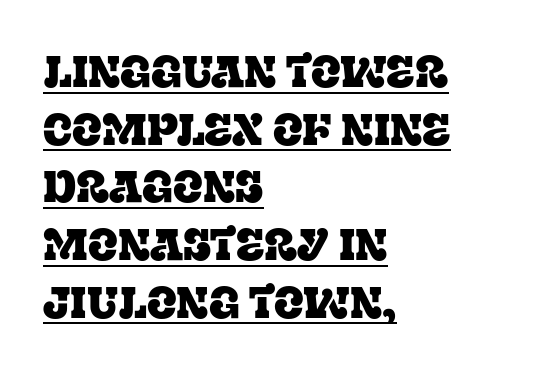
The image shows 44 px serif type, upright; set left-aligned, normal line spacing (1.31x), normal letter spacing, underlined; low stroke contrast and a large x-height.
